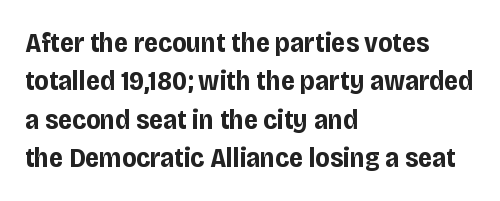
Q: Is the text bold? A: Yes.
Q: Is the text italic (slanted)? A: No, it is upright.
Q: Is the typeface a serif or a sans-serif typeface? A: Sans-serif.
Q: Is the text underlined? A: No.
Q: How is the paragraph aligned? A: Left-aligned.
Q: Is the spacing between letters normal or unusually wide? A: Normal.
Q: Is the spacing between lines tight, normal or loose? A: Normal.
Q: Width (condensed, normal, or wide)? A: Condensed.
Q: Stroke contrast? A: Low.
Q: x-height? A: Large.
Q: Monospaced? A: No.
